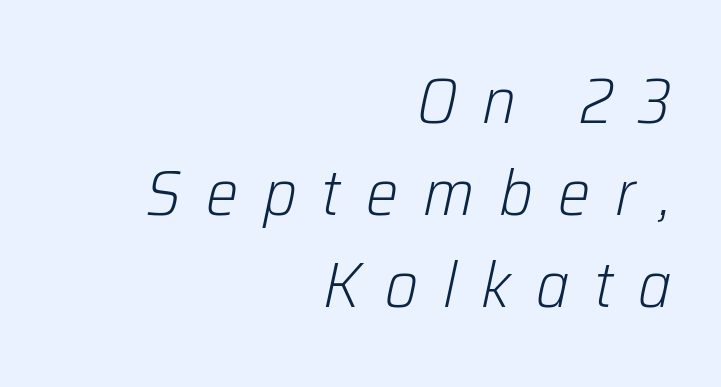
{"italic": "yes", "lean": "right", "slant_degrees": 12, "bold": "no", "weight": "light", "width": "normal", "stroke_contrast": "low", "x_height": "medium", "monospaced": "no", "underline": "no", "align": "right", "line_spacing": "normal", "line_spacing_ratio": 1.44, "letter_spacing": "wide", "letter_spacing_em": 0.39, "glyph_px": 64}
